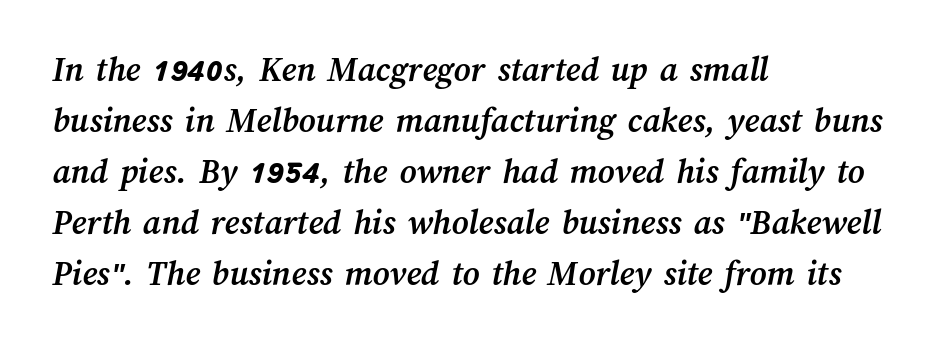
{"bold": "yes", "weight": "semibold", "width": "normal", "stroke_contrast": "medium", "x_height": "medium", "monospaced": "no", "underline": "no", "align": "left", "line_spacing": "normal", "line_spacing_ratio": 1.42, "letter_spacing": "normal", "letter_spacing_em": 0.0, "glyph_px": 36}
